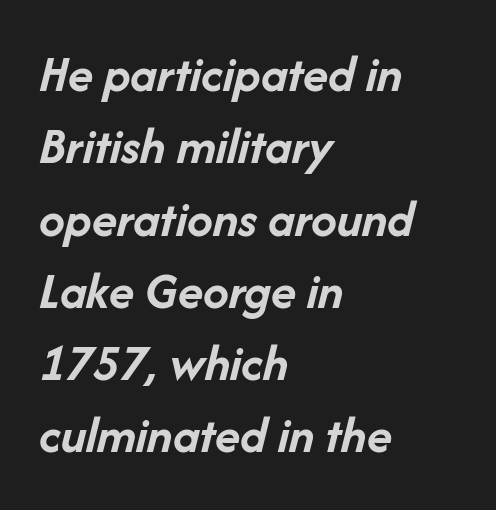
Q: Is the text bold? A: Yes.
Q: Is the text italic (slanted)? A: Yes, it leans right by about 14 degrees.
Q: Is the text underlined? A: No.
Q: How is the paragraph aligned? A: Left-aligned.
Q: Is the spacing between letters normal or unusually wide? A: Normal.
Q: Is the spacing between lines tight, normal or loose? A: Normal.
Q: Width (condensed, normal, or wide)? A: Normal.
Q: Stroke contrast? A: Low.
Q: x-height? A: Medium.
Q: Monospaced? A: No.
